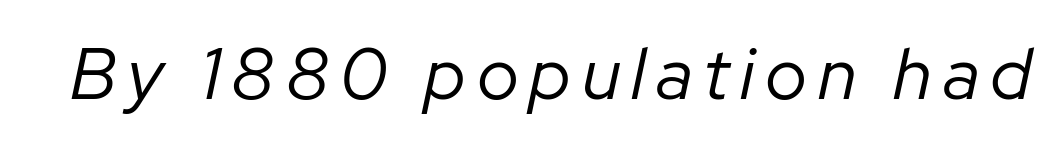
Q: Is the text bold? A: No.
Q: Is the text italic (slanted)? A: Yes, it leans right by about 12 degrees.
Q: Is the text underlined? A: No.
Q: Width (condensed, normal, or wide)? A: Normal.
Q: Stroke contrast? A: Low.
Q: x-height? A: Medium.
Q: Monospaced? A: No.
